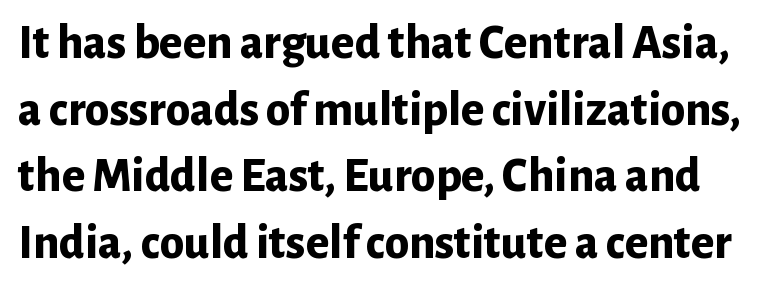
{"serif": "no", "italic": "no", "bold": "yes", "weight": "bold", "width": "normal", "stroke_contrast": "low", "x_height": "medium", "monospaced": "no", "underline": "no", "line_spacing": "normal", "line_spacing_ratio": 1.36, "letter_spacing": "normal", "letter_spacing_em": 0.0, "glyph_px": 49}
